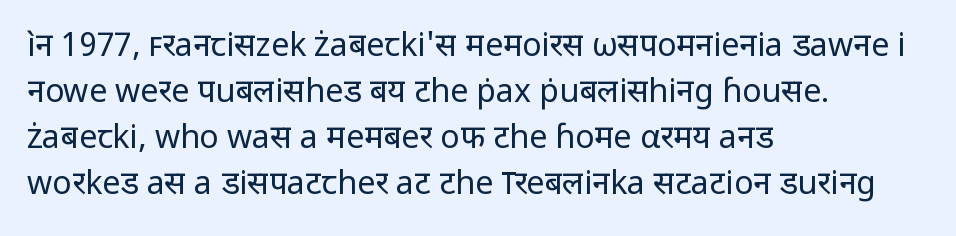
{"serif": "no", "italic": "no", "bold": "no", "weight": "regular", "width": "normal", "stroke_contrast": "low", "x_height": "medium", "monospaced": "no", "underline": "no", "align": "left", "line_spacing": "normal", "line_spacing_ratio": 1.44, "letter_spacing": "normal", "letter_spacing_em": 0.0, "glyph_px": 32}
